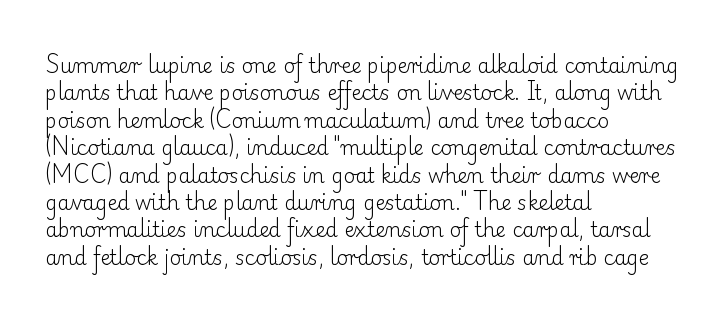
{"italic": "no", "bold": "no", "underline": "no", "align": "left", "line_spacing": "normal", "line_spacing_ratio": 1.37, "letter_spacing": "normal", "letter_spacing_em": 0.0, "glyph_px": 20}
